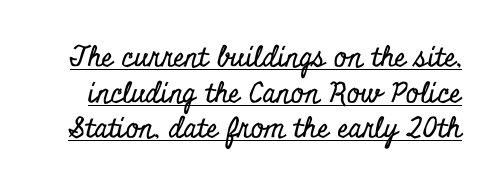
{"serif": "yes", "width": "condensed", "stroke_contrast": "low", "x_height": "small", "monospaced": "no", "underline": "yes", "line_spacing": "normal", "line_spacing_ratio": 1.27, "letter_spacing": "normal", "letter_spacing_em": 0.0, "glyph_px": 28}
